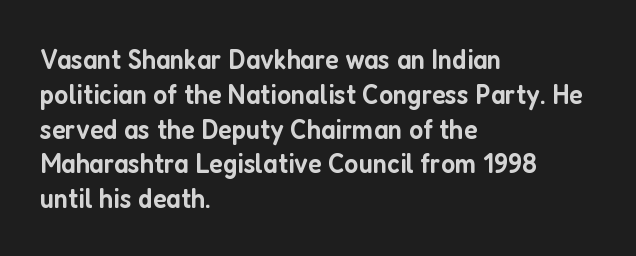
The image shows 29 px semibold, condensed sans-serif type, upright; set left-aligned, line spacing 1.2x, normal letter spacing, not underlined; low stroke contrast and a medium x-height.
